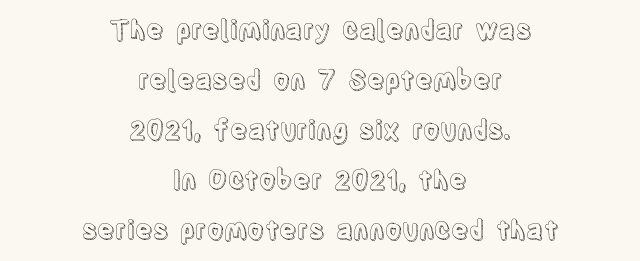
The string is rendered with underlining switched off. A great deal of white space separates one row of letters from the next. Observe the ordinary spacing: letters are neighbours, not strangers. The passage is arranged like a title page — every line centered. The letters stand upright; this is a roman face.
